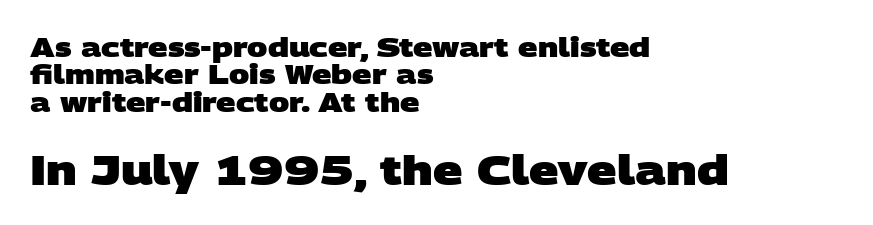
{"serif": "no", "bold": "yes", "weight": "heavy", "width": "wide", "stroke_contrast": "low", "x_height": "large", "monospaced": "no", "underline": "no", "align": "left", "line_spacing": "tight", "line_spacing_ratio": 1.01, "letter_spacing": "normal", "letter_spacing_em": 0.0, "larger_block": "second", "size_ratio": 1.52, "glyph_px": 41}
